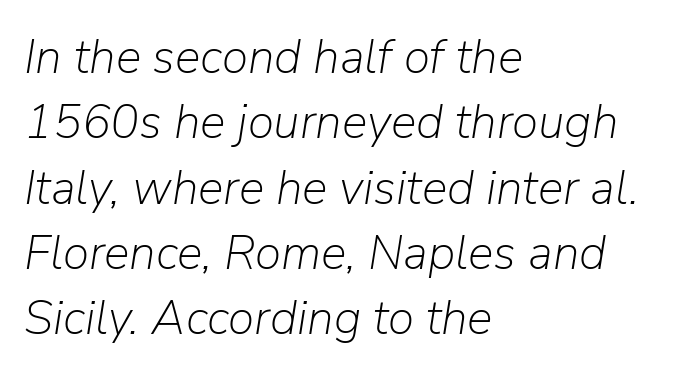
Q: Is the text bold? A: No.
Q: Is the text italic (slanted)? A: Yes, it leans right by about 9 degrees.
Q: Is the text underlined? A: No.
Q: How is the paragraph aligned? A: Left-aligned.
Q: Is the spacing between letters normal or unusually wide? A: Normal.
Q: Is the spacing between lines tight, normal or loose? A: Normal.
Q: Width (condensed, normal, or wide)? A: Normal.
Q: Stroke contrast? A: Low.
Q: x-height? A: Medium.
Q: Monospaced? A: No.
